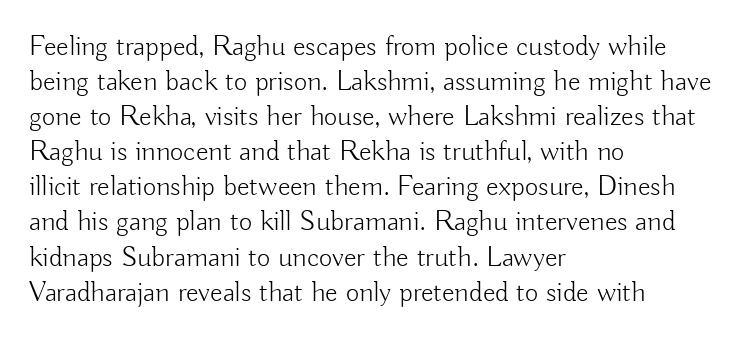
{"serif": "no", "italic": "no", "bold": "no", "weight": "light", "width": "normal", "stroke_contrast": "low", "x_height": "small", "monospaced": "no", "underline": "no", "align": "left", "line_spacing_ratio": 1.21, "letter_spacing": "normal", "letter_spacing_em": 0.0, "glyph_px": 29}
